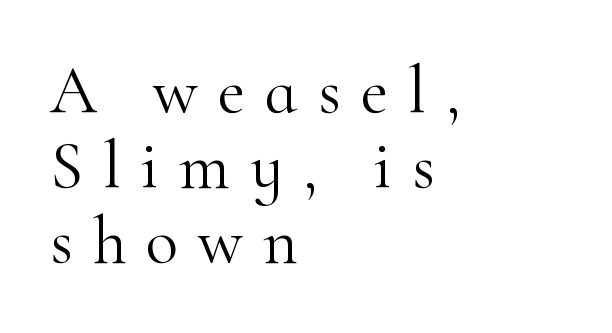
Q: Is the text bold? A: No.
Q: Is the text italic (slanted)? A: No, it is upright.
Q: Is the typeface a serif or a sans-serif typeface? A: Serif.
Q: Is the text underlined? A: No.
Q: How is the paragraph aligned? A: Left-aligned.
Q: Is the spacing between letters normal or unusually wide? A: Unusually wide.
Q: Is the spacing between lines tight, normal or loose? A: Tight.
Q: Width (condensed, normal, or wide)? A: Normal.
Q: Stroke contrast? A: High.
Q: x-height? A: Small.
Q: Monospaced? A: No.
